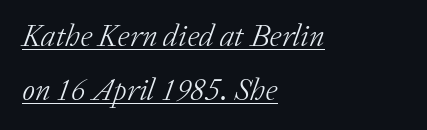
Q: Is the text bold? A: No.
Q: Is the text italic (slanted)? A: Yes, it leans right by about 20 degrees.
Q: Is the typeface a serif or a sans-serif typeface? A: Serif.
Q: Is the text underlined? A: Yes.
Q: How is the paragraph aligned? A: Left-aligned.
Q: Is the spacing between letters normal or unusually wide? A: Normal.
Q: Width (condensed, normal, or wide)? A: Normal.
Q: Stroke contrast? A: Low.
Q: x-height? A: Medium.
Q: Monospaced? A: No.
